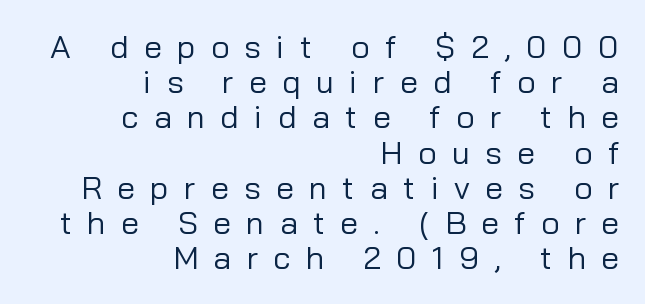
The image shows 32 px regular-weight sans-serif type, upright; set right-aligned, tight line spacing (1.1x), unusually wide letter spacing (+0.48 em), not underlined; low stroke contrast and a medium x-height.
